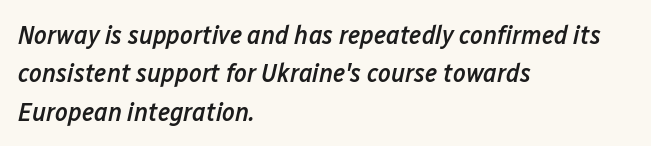
Q: Is the text bold? A: Semi-bold.
Q: Is the text italic (slanted)? A: Yes, it leans right by about 12 degrees.
Q: Is the text underlined? A: No.
Q: How is the paragraph aligned? A: Left-aligned.
Q: Is the spacing between letters normal or unusually wide? A: Normal.
Q: Is the spacing between lines tight, normal or loose? A: Normal.
